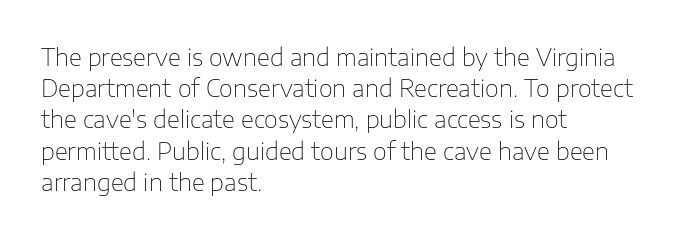
{"italic": "no", "bold": "no", "underline": "no", "align": "left", "line_spacing": "normal", "line_spacing_ratio": 1.3, "letter_spacing": "normal", "letter_spacing_em": 0.0, "glyph_px": 24}
